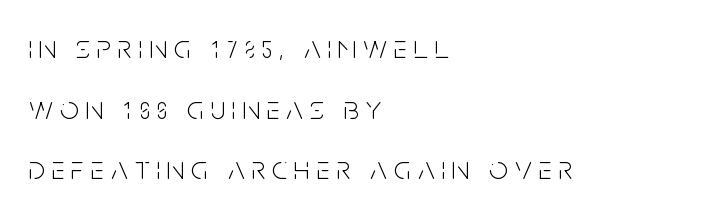
Varying glyph widths throughout — classic text-font behaviour. You can tell from the bare stems that sans-serif type was used. Each line starts at the same left margin while the right side varies. The line texture is sparse and dotted thanks to wide tracking. The specimen reads as upright at a glance. Vertical stems look standard width or narrower in stroke.
